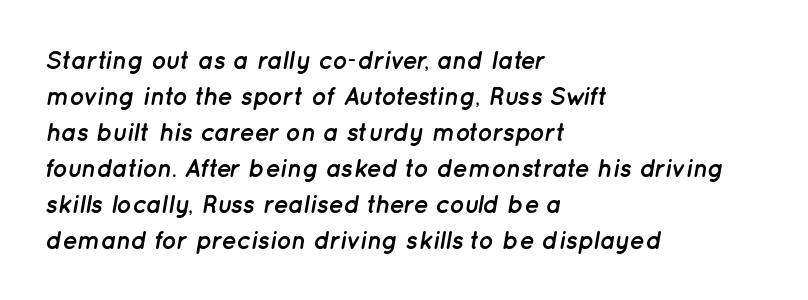
{"italic": "yes", "lean": "right", "slant_degrees": 12, "bold": "yes", "underline": "no", "align": "left", "line_spacing": "normal", "line_spacing_ratio": 1.44, "letter_spacing": "normal", "letter_spacing_em": 0.0, "glyph_px": 25}
